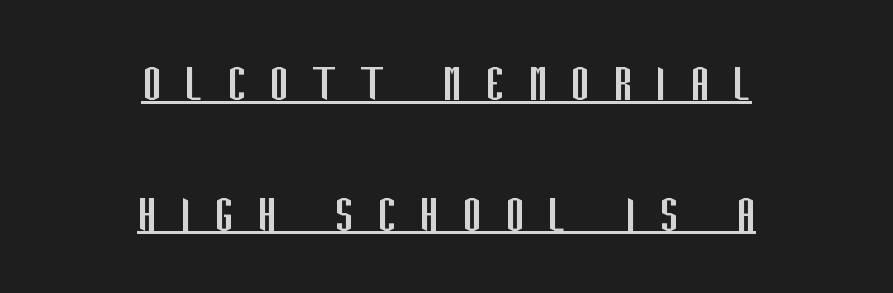
{"serif": "no", "italic": "no", "bold": "no", "weight": "regular", "width": "condensed", "stroke_contrast": "low", "x_height": "large", "monospaced": "no", "underline": "yes", "align": "center", "line_spacing": "loose", "line_spacing_ratio": 2.29, "letter_spacing": "wide", "letter_spacing_em": 0.41, "glyph_px": 57}
